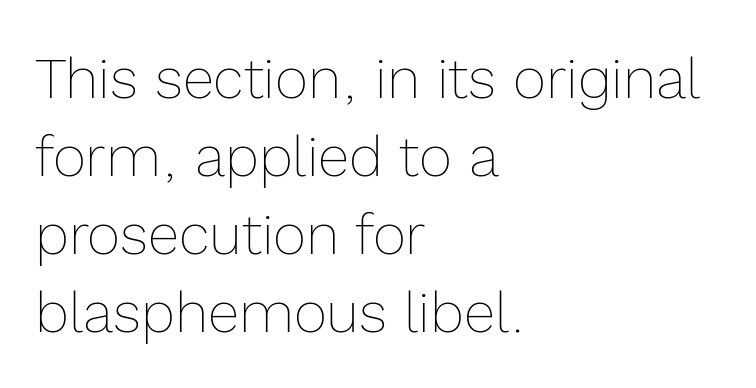
A typesetter would mark this as roman, not italic. Default kerning and tracking; the words read as compact shapes. Baseline-to-baseline distance is the conventional proportion of letter height. The characters are drawn with everyday or finer stroke widths. Typeset ragged right — the left edge is the straight one. Varying glyph widths throughout — classic text-font behaviour.
